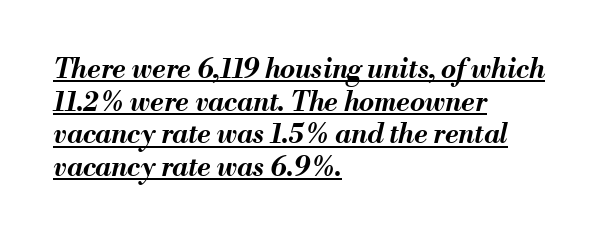
{"italic": "yes", "lean": "right", "slant_degrees": 13, "bold": "yes", "underline": "yes", "align": "left", "line_spacing_ratio": 1.21, "letter_spacing": "normal", "letter_spacing_em": 0.0, "glyph_px": 27}
